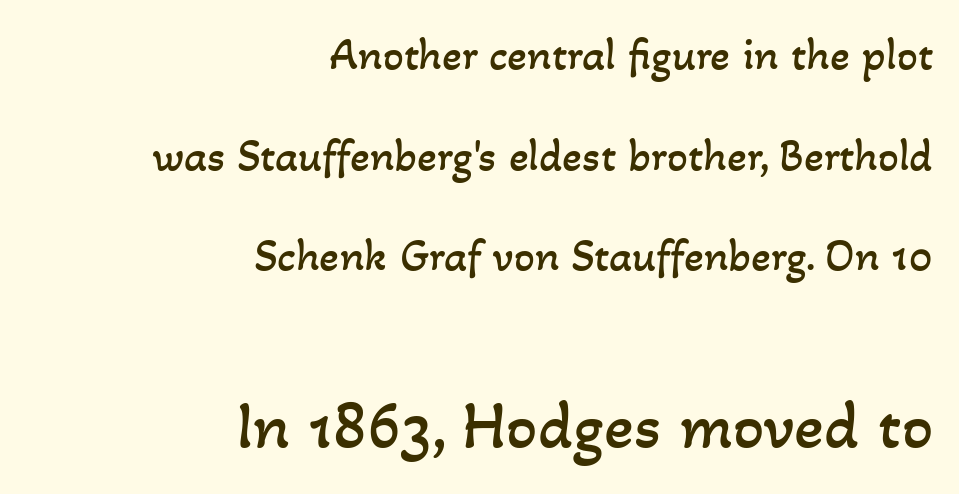
Q: Is the text bold? A: No.
Q: Is the text underlined? A: No.
Q: How is the paragraph aligned? A: Right-aligned.
Q: Is the spacing between letters normal or unusually wide? A: Normal.
Q: Is the spacing between lines tight, normal or loose? A: Loose.
Q: Which block of text is set in a larger size, the first (top) or the second (bottom)? A: The second (bottom) one.
Q: Width (condensed, normal, or wide)? A: Normal.
Q: Stroke contrast? A: Low.
Q: x-height? A: Small.
Q: Monospaced? A: No.
